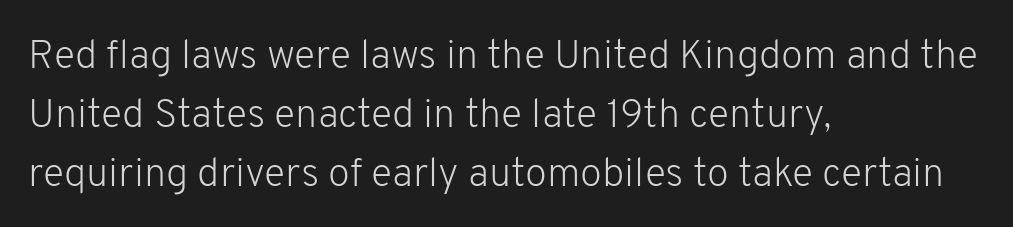
Rule under the text: the space is simply empty. Normally led — the rows are evenly, conventionally spaced. All the whitespace from short lines collects on the right. Font category for this specimen: sans-serif.
